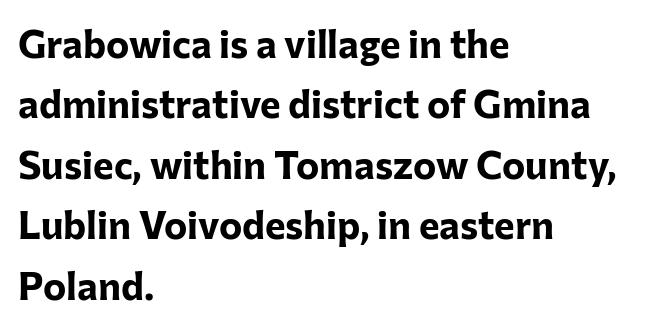
The image shows 39 px bold sans-serif type, upright; set left-aligned, normal line spacing (1.55x), normal letter spacing, not underlined; low stroke contrast and a medium x-height.
